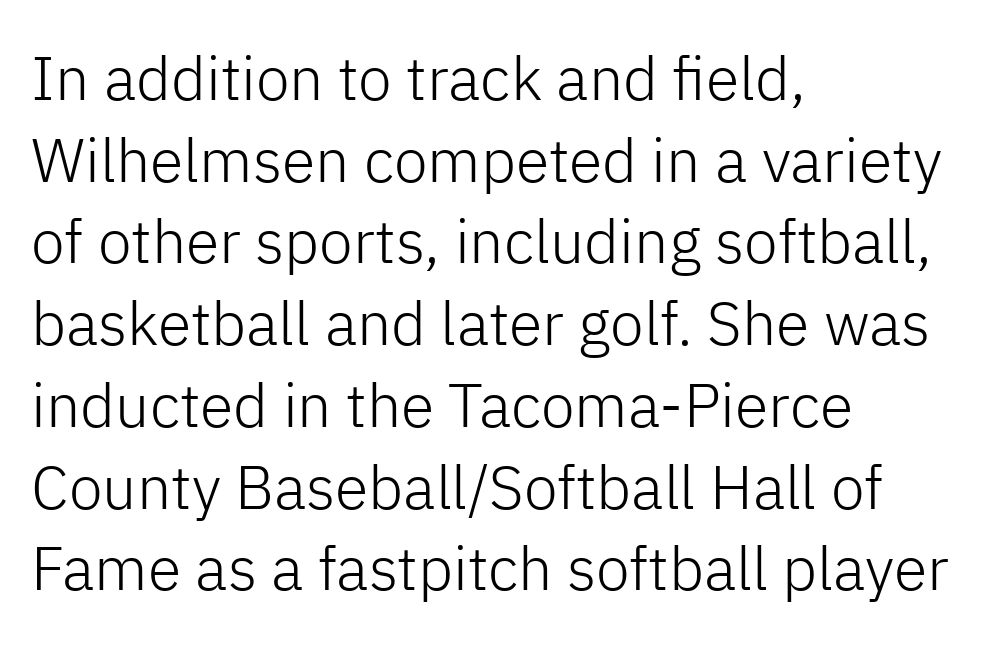
Q: Is the text bold? A: No.
Q: Is the text italic (slanted)? A: No, it is upright.
Q: Is the typeface a serif or a sans-serif typeface? A: Sans-serif.
Q: Is the text underlined? A: No.
Q: How is the paragraph aligned? A: Left-aligned.
Q: Is the spacing between letters normal or unusually wide? A: Normal.
Q: Is the spacing between lines tight, normal or loose? A: Normal.
Q: Width (condensed, normal, or wide)? A: Normal.
Q: Stroke contrast? A: Low.
Q: x-height? A: Medium.
Q: Monospaced? A: No.
